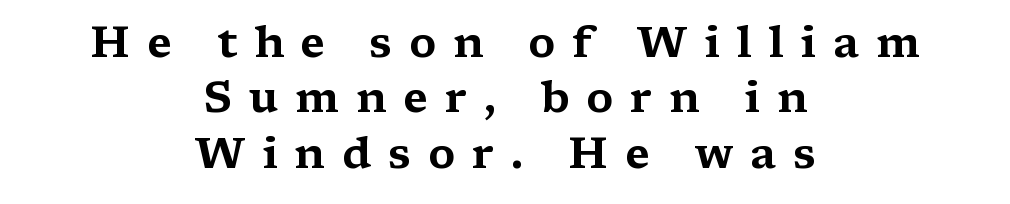
{"serif": "yes", "italic": "no", "width": "wide", "stroke_contrast": "medium", "x_height": "medium", "monospaced": "no", "underline": "no", "align": "center", "line_spacing": "normal", "line_spacing_ratio": 1.26, "letter_spacing": "wide", "letter_spacing_em": 0.38, "glyph_px": 44}
